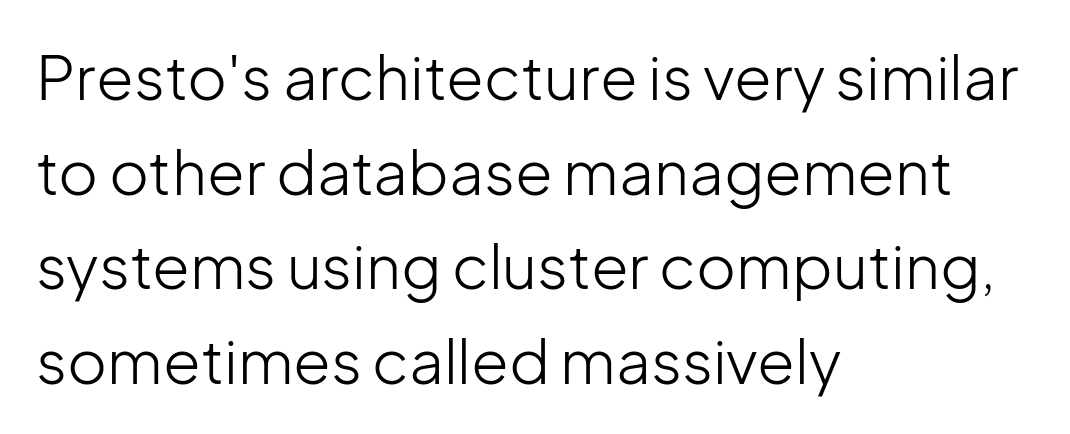
Q: Is the text bold? A: No.
Q: Is the text italic (slanted)? A: No, it is upright.
Q: Is the typeface a serif or a sans-serif typeface? A: Sans-serif.
Q: Is the text underlined? A: No.
Q: How is the paragraph aligned? A: Left-aligned.
Q: Is the spacing between letters normal or unusually wide? A: Normal.
Q: Is the spacing between lines tight, normal or loose? A: Normal.
Q: Width (condensed, normal, or wide)? A: Normal.
Q: Stroke contrast? A: Low.
Q: x-height? A: Medium.
Q: Monospaced? A: No.
